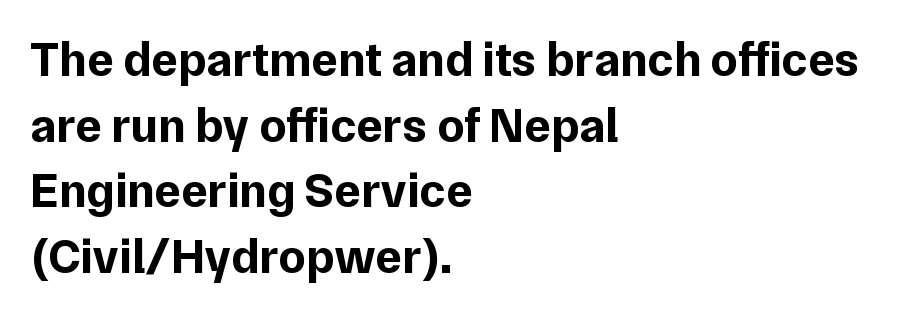
Q: Is the text bold? A: Yes.
Q: Is the text italic (slanted)? A: No, it is upright.
Q: Is the typeface a serif or a sans-serif typeface? A: Sans-serif.
Q: Is the text underlined? A: No.
Q: How is the paragraph aligned? A: Left-aligned.
Q: Is the spacing between letters normal or unusually wide? A: Normal.
Q: Is the spacing between lines tight, normal or loose? A: Normal.
Q: Width (condensed, normal, or wide)? A: Normal.
Q: Stroke contrast? A: Low.
Q: x-height? A: Medium.
Q: Monospaced? A: No.
